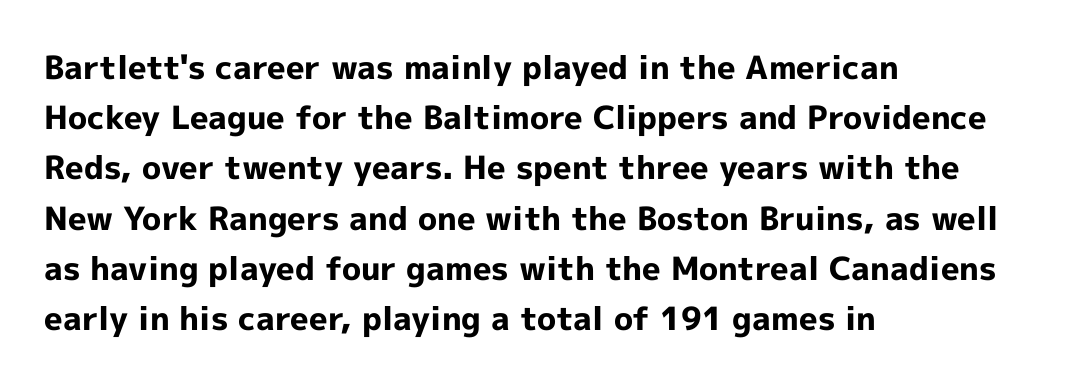
{"serif": "no", "italic": "no", "bold": "yes", "weight": "bold", "width": "normal", "x_height": "medium", "monospaced": "no", "underline": "no", "align": "left", "line_spacing": "normal", "line_spacing_ratio": 1.57, "letter_spacing": "normal", "letter_spacing_em": 0.0, "glyph_px": 32}
